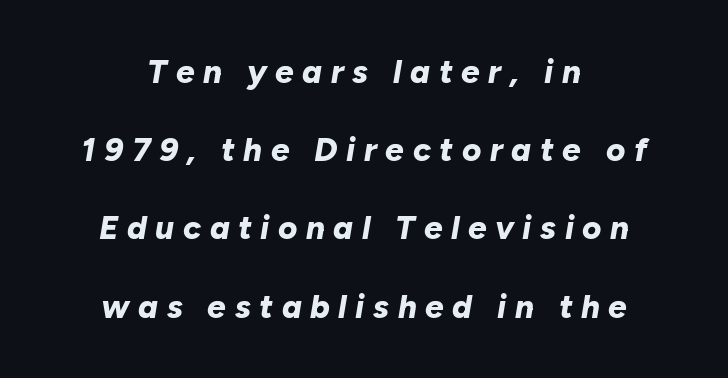
{"italic": "yes", "lean": "right", "slant_degrees": 10, "bold": "yes", "weight": "bold", "width": "normal", "stroke_contrast": "low", "x_height": "medium", "monospaced": "no", "underline": "no", "align": "center", "line_spacing": "loose", "line_spacing_ratio": 2.37, "letter_spacing": "wide", "letter_spacing_em": 0.26, "glyph_px": 33}
